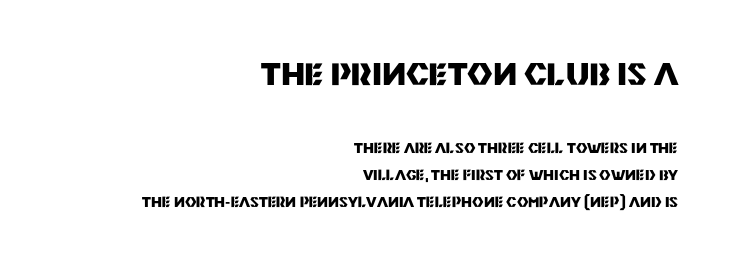
{"serif": "no", "italic": "no", "bold": "yes", "weight": "heavy", "width": "normal", "stroke_contrast": "medium", "x_height": "large", "monospaced": "no", "underline": "no", "align": "right", "line_spacing": "loose", "line_spacing_ratio": 1.94, "letter_spacing": "normal", "letter_spacing_em": 0.0, "larger_block": "first", "size_ratio": 2.21, "glyph_px": 31}
